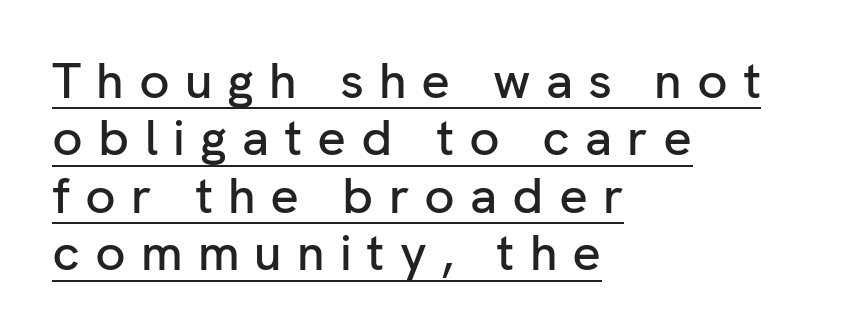
Q: Is the text italic (slanted)? A: No, it is upright.
Q: Is the typeface a serif or a sans-serif typeface? A: Sans-serif.
Q: Is the text underlined? A: Yes.
Q: How is the paragraph aligned? A: Left-aligned.
Q: Is the spacing between letters normal or unusually wide? A: Unusually wide.
Q: Is the spacing between lines tight, normal or loose? A: Tight.
Q: Width (condensed, normal, or wide)? A: Normal.
Q: Stroke contrast? A: Low.
Q: x-height? A: Medium.
Q: Monospaced? A: No.
